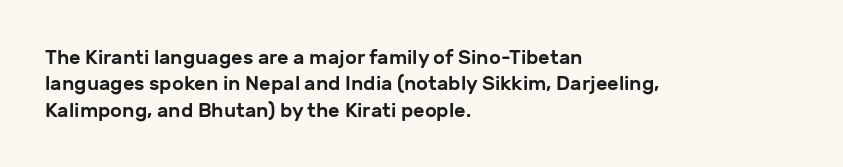
Q: Is the text italic (slanted)? A: No, it is upright.
Q: Is the text underlined? A: No.
Q: How is the paragraph aligned? A: Left-aligned.
Q: Is the spacing between letters normal or unusually wide? A: Normal.
Q: Is the spacing between lines tight, normal or loose? A: Normal.
